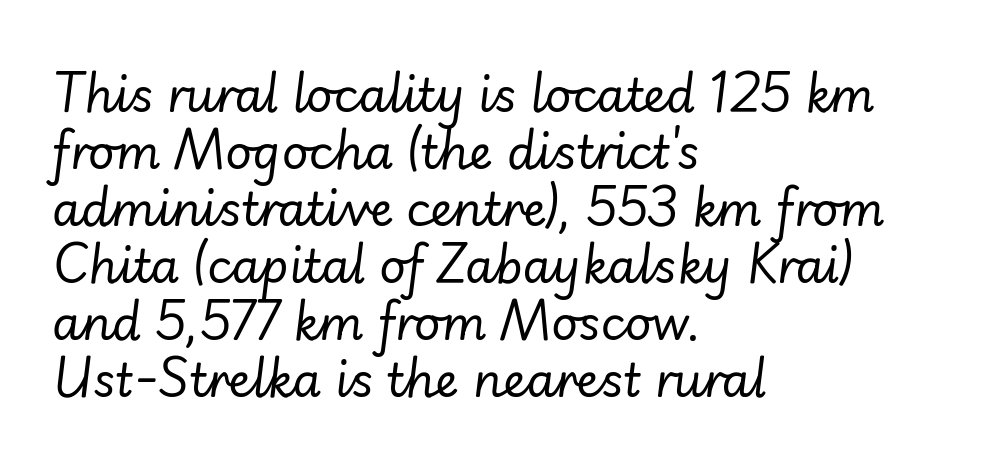
Q: Is the text bold? A: No.
Q: Is the text italic (slanted)? A: Yes, it leans right by about 7 degrees.
Q: Is the text underlined? A: No.
Q: How is the paragraph aligned? A: Left-aligned.
Q: Is the spacing between letters normal or unusually wide? A: Normal.
Q: Width (condensed, normal, or wide)? A: Normal.
Q: Stroke contrast? A: Low.
Q: x-height? A: Small.
Q: Monospaced? A: No.
